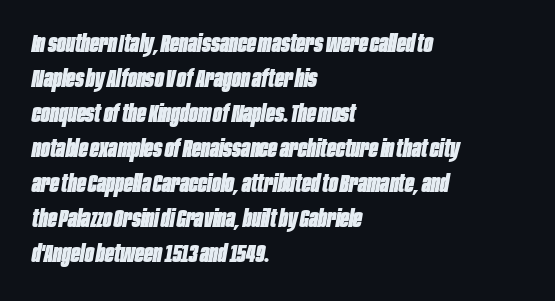
The letters are bold, with thick, heavy strokes. The rendering keeps characters at their native spacing. Leading: standard. The text block is weighted toward the left margin, trailing off unevenly rightward. The passage shown leans; its letterforms are oblique. The baseline area is clear.
